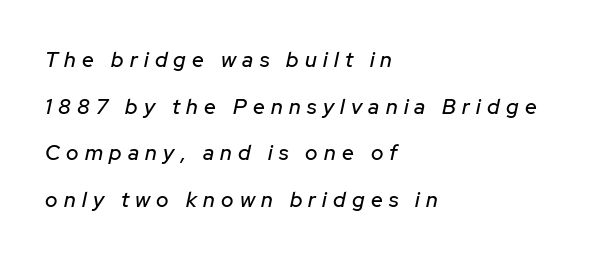
There is plenty of visible air inserted between adjacent glyphs. Regarding leading, the lines here are spaced well apart. The lettering tilts uniformly, giving the passage an italic look. Does the copy run flush right? No — it runs flush left. Beneath every word, the page is bare.
